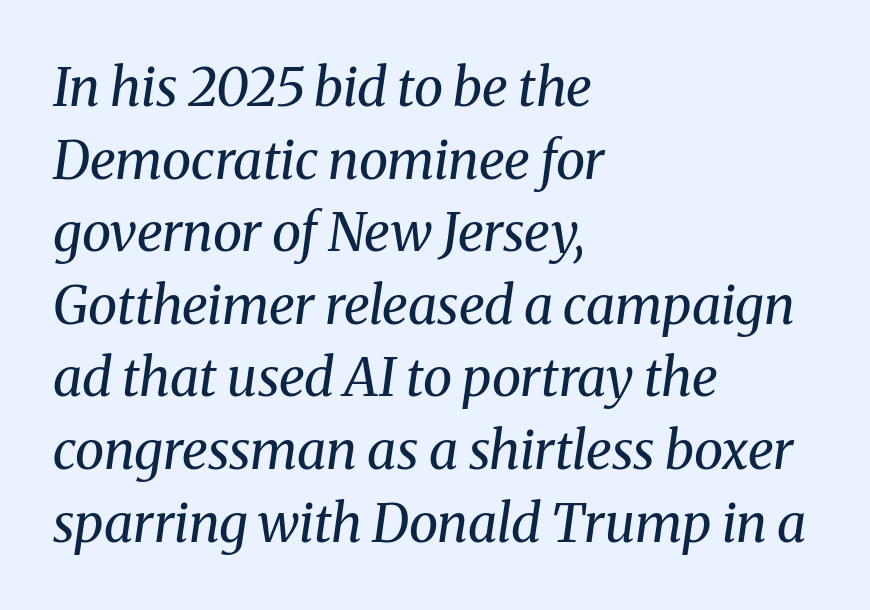
Layout note: lines flush left. These lines are rendered in a variable-pitch font. Tracking value appears to be zero — textbook default spacing. Does the leading feel generous? No, just average. Each stroke keeps to a modest, everyday thickness or less.
